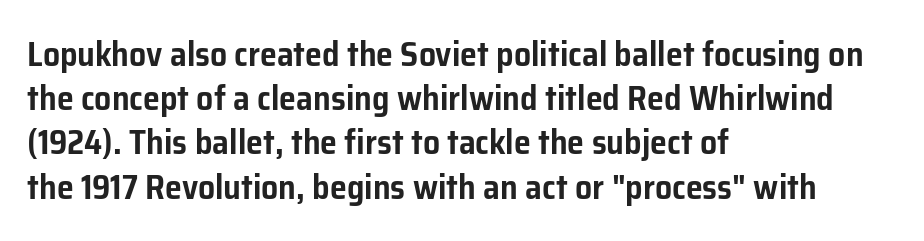
The passage shown is typeset with a sans-serif family. The rendering anchors every line to the left-hand side. Just letters on the line, the space beneath them empty. If you measured baseline to baseline, you'd find a middling distance. Is this a fixed-width face? No — the glyphs have proportional, varying widths. Every character sits straight up, as roman type does.
